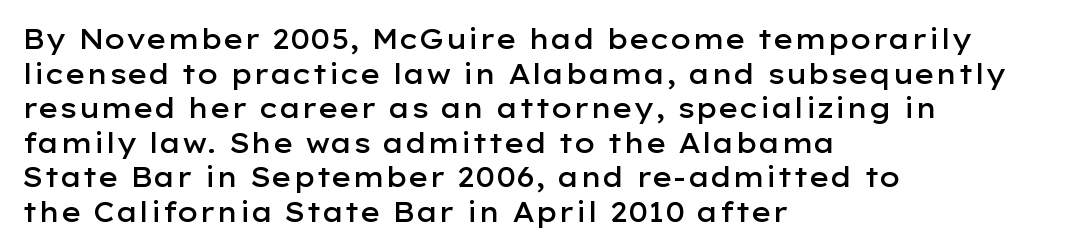
{"italic": "no", "bold": "semi", "underline": "no", "align": "left", "line_spacing": "normal", "line_spacing_ratio": 1.28, "letter_spacing": "normal", "letter_spacing_em": 0.0, "glyph_px": 27}
